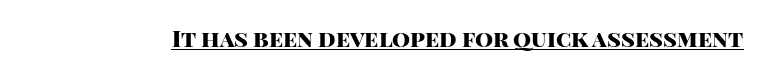
{"italic": "no", "bold": "yes", "underline": "yes", "letter_spacing": "normal", "letter_spacing_em": 0.0, "glyph_px": 23}
